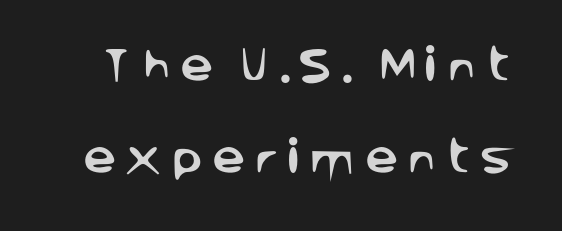
Q: Is the text italic (slanted)? A: No, it is upright.
Q: Is the typeface a serif or a sans-serif typeface? A: Sans-serif.
Q: Is the text underlined? A: No.
Q: Is the spacing between letters normal or unusually wide? A: Unusually wide.
Q: Is the spacing between lines tight, normal or loose? A: Loose.
Q: Width (condensed, normal, or wide)? A: Normal.
Q: Stroke contrast? A: Low.
Q: x-height? A: Large.
Q: Monospaced? A: No.
